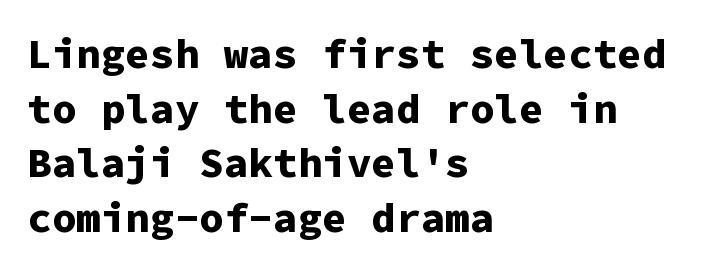
{"serif": "no", "italic": "no", "bold": "yes", "weight": "bold", "width": "normal", "stroke_contrast": "low", "x_height": "medium", "monospaced": "yes", "underline": "no", "align": "left", "line_spacing": "normal", "line_spacing_ratio": 1.33, "letter_spacing": "normal", "letter_spacing_em": 0.0, "glyph_px": 41}
